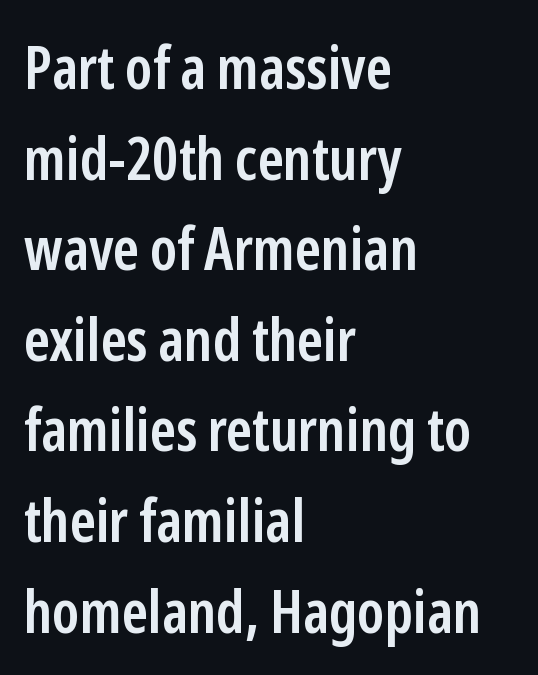
The image shows 60 px semibold, condensed sans-serif type, upright; set left-aligned, normal line spacing (1.51x), normal letter spacing, not underlined; low stroke contrast and a medium x-height.
